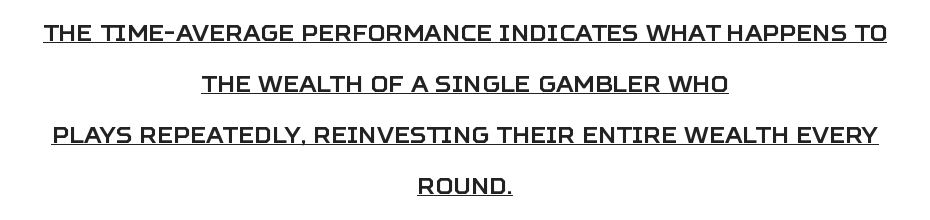
Casual observation: everything's sitting right in the middle. Emphasis is given by a line drawn under the lettering. Summary of vertical rhythm: relaxed, with wide interline spacing. Caption: standard tracking, unaltered.
